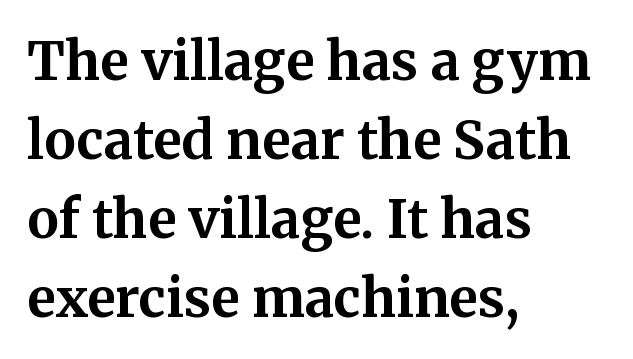
{"serif": "yes", "italic": "no", "bold": "yes", "weight": "bold", "width": "normal", "stroke_contrast": "medium", "x_height": "medium", "monospaced": "no", "underline": "no", "align": "left", "line_spacing": "normal", "line_spacing_ratio": 1.49, "letter_spacing": "normal", "letter_spacing_em": 0.0, "glyph_px": 53}
